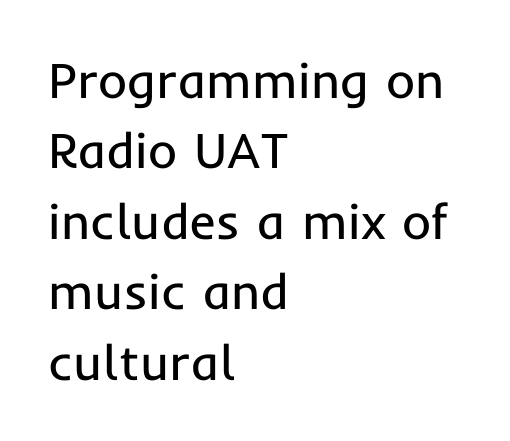
The image shows 50 px regular-weight sans-serif type, upright; set left-aligned, normal line spacing (1.41x), normal letter spacing, not underlined; low stroke contrast and a medium x-height.
